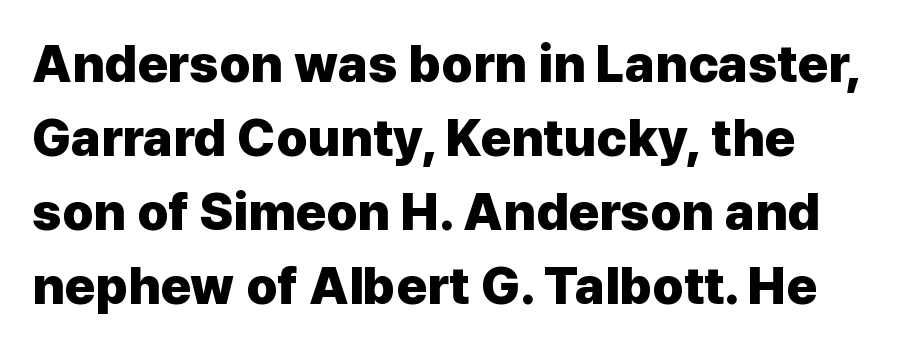
The image shows 52 px heavy sans-serif type, upright; set normal line spacing (1.42x), normal letter spacing, not underlined; low stroke contrast and a medium x-height.
